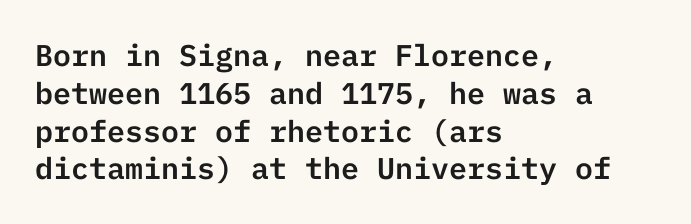
The image shows 30 px sans-serif type, upright; set left-aligned, normal line spacing (1.26x), normal letter spacing, not underlined; low stroke contrast and a medium x-height.
